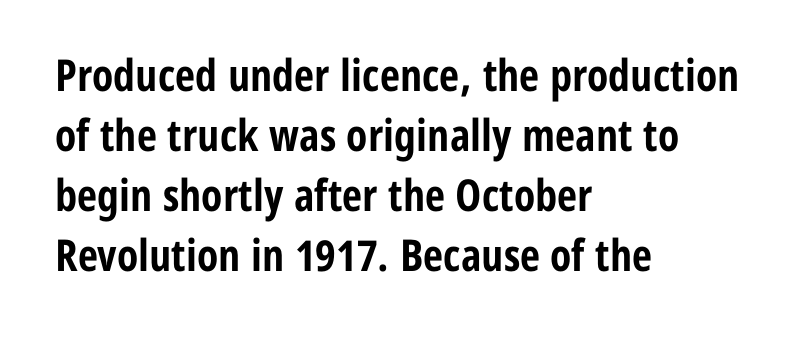
Q: Is the text bold? A: Yes.
Q: Is the text italic (slanted)? A: No, it is upright.
Q: Is the typeface a serif or a sans-serif typeface? A: Sans-serif.
Q: Is the text underlined? A: No.
Q: How is the paragraph aligned? A: Left-aligned.
Q: Is the spacing between letters normal or unusually wide? A: Normal.
Q: Is the spacing between lines tight, normal or loose? A: Normal.
Q: Width (condensed, normal, or wide)? A: Condensed.
Q: Stroke contrast? A: Low.
Q: x-height? A: Medium.
Q: Monospaced? A: No.
